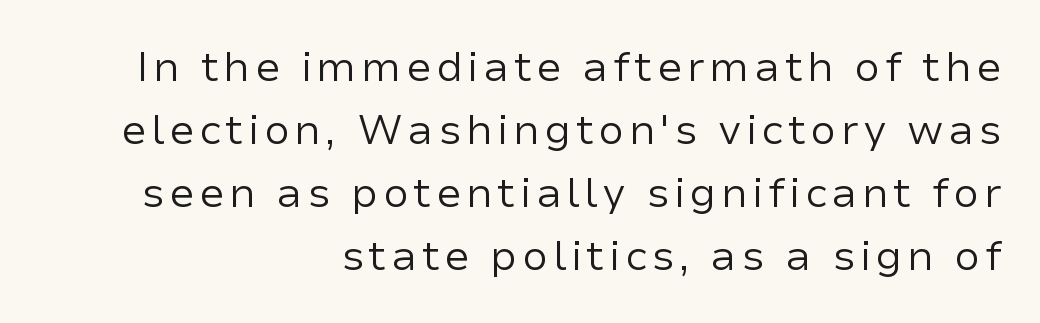
Q: Is the text bold? A: No.
Q: Is the text italic (slanted)? A: No, it is upright.
Q: Is the typeface a serif or a sans-serif typeface? A: Sans-serif.
Q: Is the text underlined? A: No.
Q: How is the paragraph aligned? A: Right-aligned.
Q: Is the spacing between lines tight, normal or loose? A: Normal.
Q: Width (condensed, normal, or wide)? A: Normal.
Q: Stroke contrast? A: Low.
Q: x-height? A: Medium.
Q: Monospaced? A: No.
